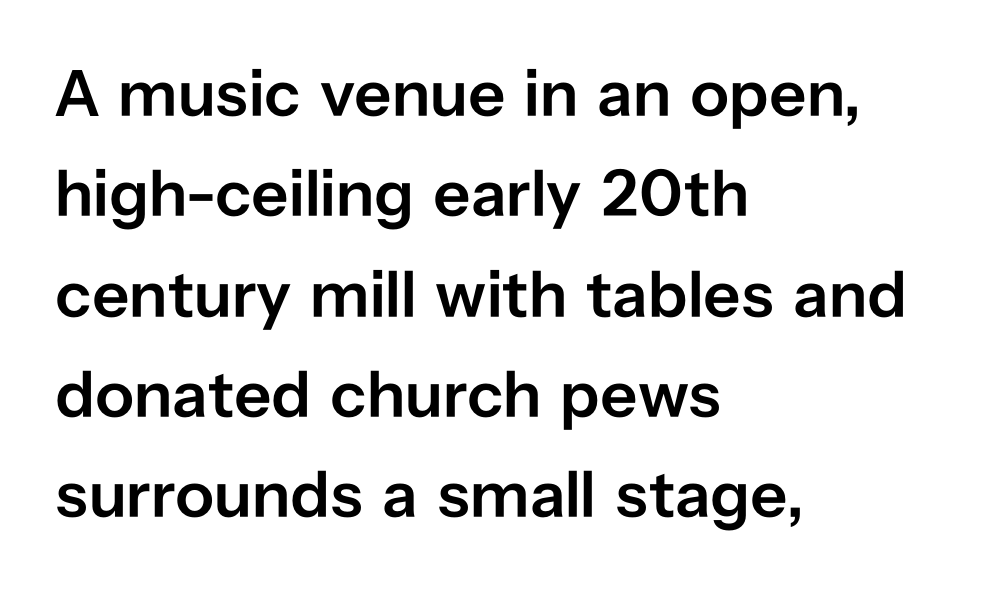
Compared with typical body copy, the letter spacing here is the same. Bare-footed words on every line. One-word summary of the alignment: left. These lines are rendered in a variable-pitch font. Slightly chunky letters — semibold, I'd say, not full bold.
